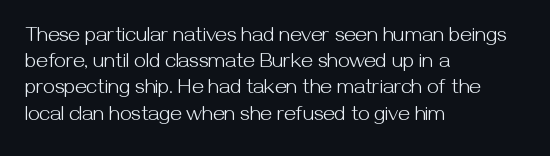
The image shows 21 px text type, upright; set left-aligned, normal line spacing (1.25x), normal letter spacing, not underlined.
